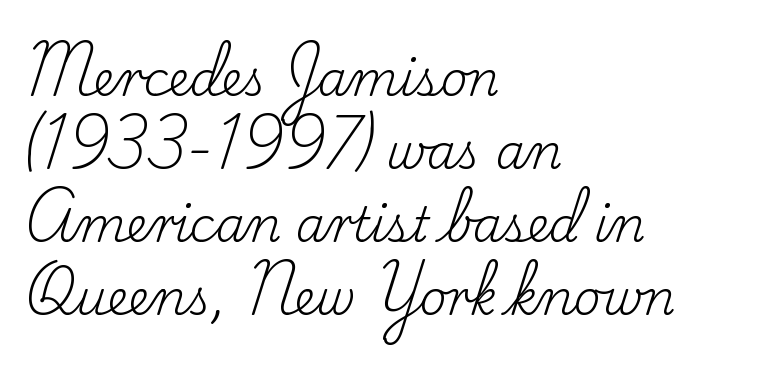
The face looks like a standard text weight, possibly lighter. Underlining? Definitely not there. These lines are set flush left with a ragged right edge. The block of text has a typical density, with ordinary space between rows. Proportional: the letters do not fall into vertical columns. Tracking here is standard; glyphs follow each other at the usual distance.
